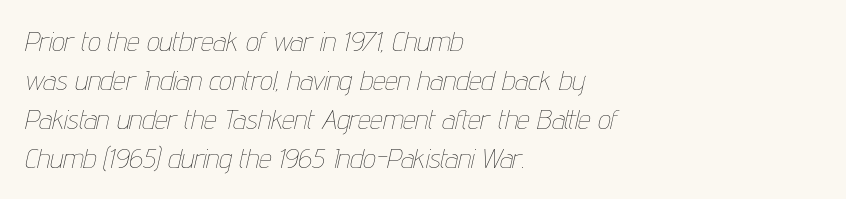
The image shows 28 px thin, condensed type, italic (leaning right); set left-aligned, normal line spacing (1.39x), normal letter spacing, not underlined; low stroke contrast and a medium x-height.
